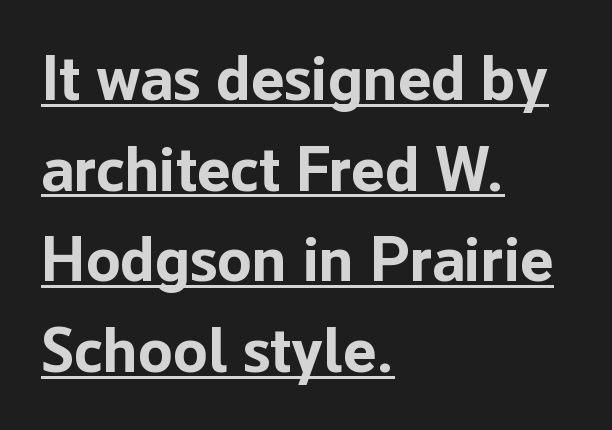
Q: Is the text bold? A: Yes.
Q: Is the text italic (slanted)? A: No, it is upright.
Q: Is the typeface a serif or a sans-serif typeface? A: Sans-serif.
Q: Is the text underlined? A: Yes.
Q: How is the paragraph aligned? A: Left-aligned.
Q: Is the spacing between letters normal or unusually wide? A: Normal.
Q: Is the spacing between lines tight, normal or loose? A: Normal.
Q: Width (condensed, normal, or wide)? A: Normal.
Q: Stroke contrast? A: Low.
Q: x-height? A: Medium.
Q: Monospaced? A: No.
